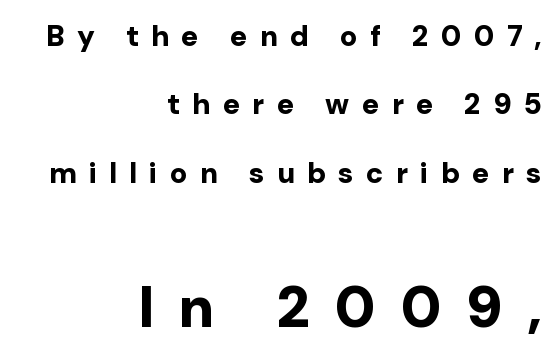
The image shows 58 px bold sans-serif type, upright; set right-aligned, loose line spacing (2.36x), unusually wide letter spacing (+0.42 em), not underlined; the second (bottom) block is 2.0x larger; low stroke contrast and a medium x-height.
